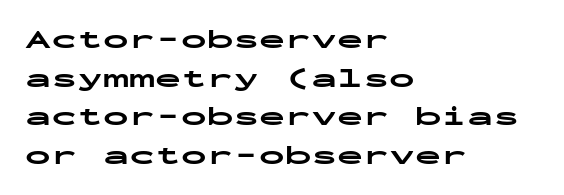
{"italic": "no", "bold": "yes", "underline": "no", "align": "left", "line_spacing": "normal", "line_spacing_ratio": 1.49, "letter_spacing": "normal", "letter_spacing_em": 0.0, "glyph_px": 26}
